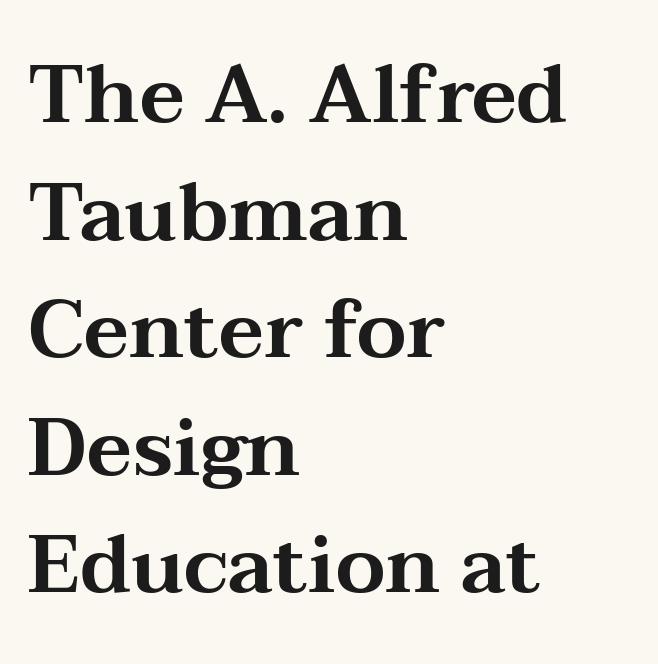
The image shows 80 px wide serif type, upright; set left-aligned, normal line spacing (1.47x), normal letter spacing, not underlined; medium stroke contrast and a medium x-height.
